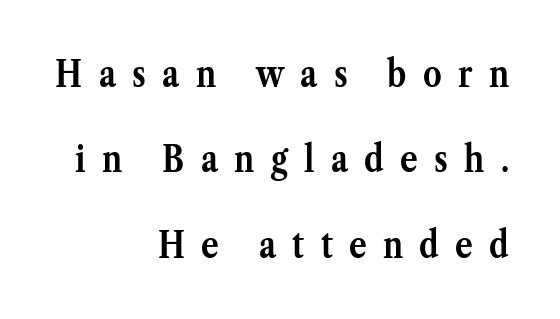
Interline gaps are noticeably wide in this sample. Honestly, there is no underline to notice here at all. Weight: bold. This is roman type, the default non-slanted kind. Each letter keeps its own natural width here, so spacing adapts to shape. I'd call this a serif setting — the letters wear small feet.
